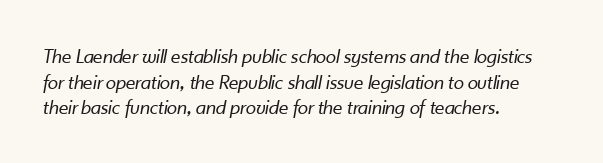
The image shows 21 px text type, italic (leaning right); set left-aligned, line spacing 1.22x, normal letter spacing, not underlined.
